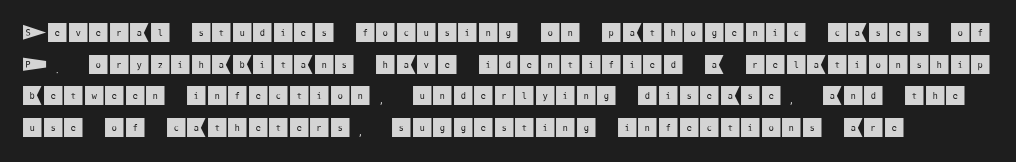
The image shows 21 px text type, upright; set normal line spacing (1.51x), normal letter spacing, not underlined.
